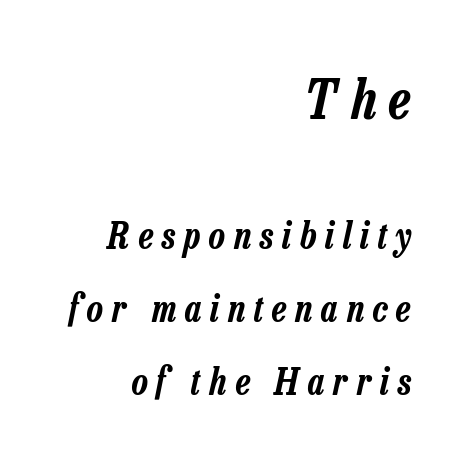
Between one letter and the next there's a generous, obvious gap. The area under the type is left untouched. Reading top to bottom, the characters get smaller at the block break. The face used here is proportionally spaced, like ordinary book or web type.
